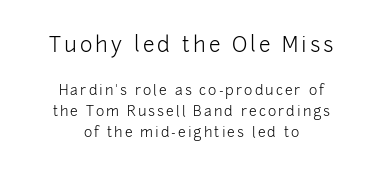
{"italic": "no", "bold": "no", "underline": "no", "align": "center", "line_spacing": "normal", "line_spacing_ratio": 1.52, "larger_block": "first", "size_ratio": 1.5, "glyph_px": 21}
